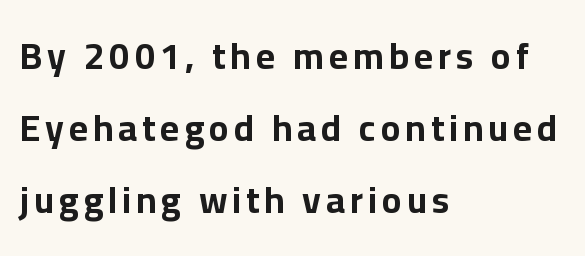
Q: Is the text bold? A: Yes.
Q: Is the text italic (slanted)? A: No, it is upright.
Q: Is the typeface a serif or a sans-serif typeface? A: Sans-serif.
Q: Is the text underlined? A: No.
Q: How is the paragraph aligned? A: Left-aligned.
Q: Is the spacing between lines tight, normal or loose? A: Loose.
Q: Width (condensed, normal, or wide)? A: Normal.
Q: Stroke contrast? A: Low.
Q: x-height? A: Medium.
Q: Monospaced? A: No.
